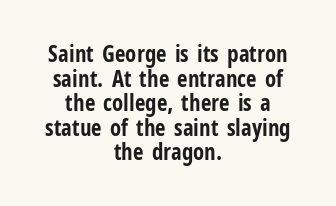
Q: Is the text bold? A: Yes.
Q: Is the text italic (slanted)? A: No, it is upright.
Q: Is the text underlined? A: No.
Q: How is the paragraph aligned? A: Centered.
Q: Is the spacing between letters normal or unusually wide? A: Normal.
Q: Is the spacing between lines tight, normal or loose? A: Tight.
